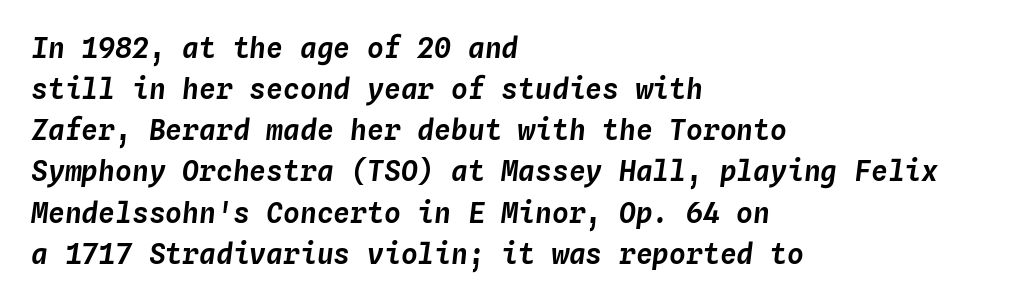
{"italic": "yes", "lean": "right", "slant_degrees": 4, "width": "normal", "stroke_contrast": "low", "x_height": "medium", "monospaced": "yes", "underline": "no", "align": "left", "line_spacing": "normal", "line_spacing_ratio": 1.47, "letter_spacing": "normal", "letter_spacing_em": 0.0, "glyph_px": 28}
